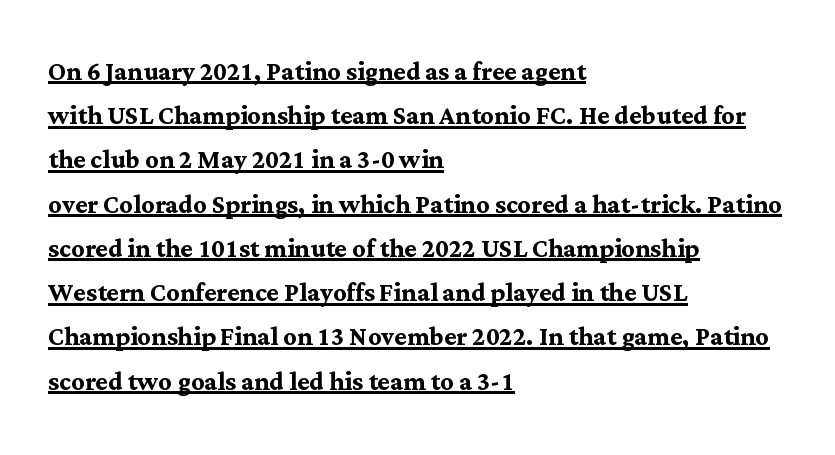
Q: Is the text bold? A: Yes.
Q: Is the text italic (slanted)? A: No, it is upright.
Q: Is the typeface a serif or a sans-serif typeface? A: Serif.
Q: Is the text underlined? A: Yes.
Q: How is the paragraph aligned? A: Left-aligned.
Q: Is the spacing between letters normal or unusually wide? A: Normal.
Q: Is the spacing between lines tight, normal or loose? A: Normal.
Q: Width (condensed, normal, or wide)? A: Normal.
Q: Stroke contrast? A: Medium.
Q: x-height? A: Medium.
Q: Monospaced? A: No.
